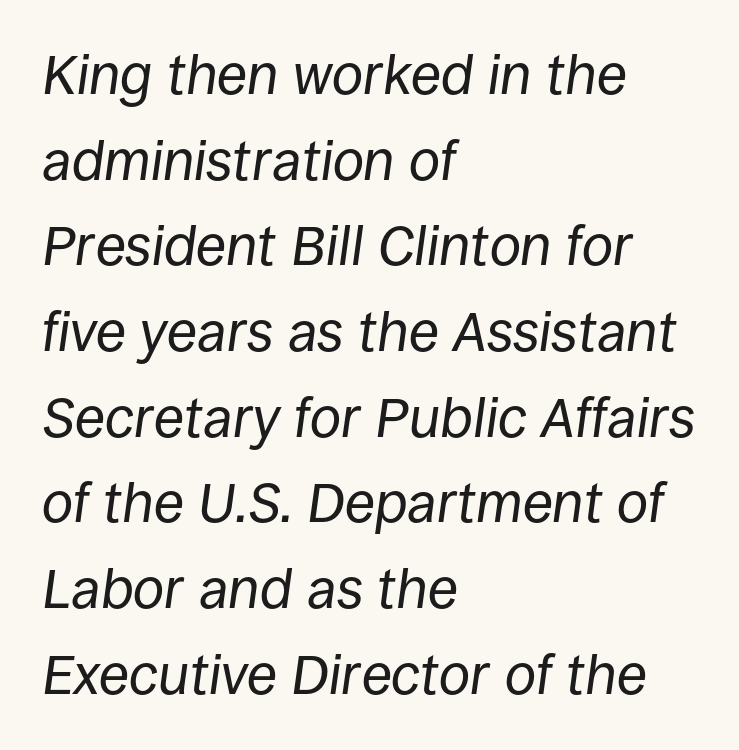
{"italic": "yes", "lean": "right", "slant_degrees": 8, "bold": "no", "weight": "regular", "width": "normal", "stroke_contrast": "low", "x_height": "large", "monospaced": "no", "underline": "no", "align": "left", "line_spacing": "normal", "line_spacing_ratio": 1.53, "letter_spacing": "normal", "letter_spacing_em": 0.0, "glyph_px": 56}
